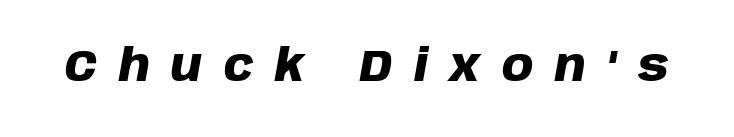
The image shows 45 px heavy type, italic (leaning right); set unusually wide letter spacing (+0.48 em), not underlined; low stroke contrast and a large x-height.
